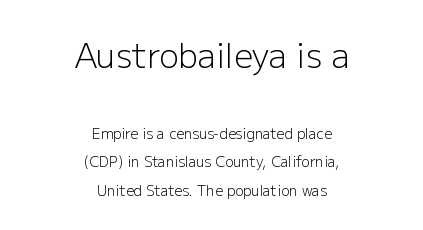
{"serif": "no", "italic": "no", "bold": "no", "weight": "light", "width": "normal", "stroke_contrast": "low", "x_height": "medium", "monospaced": "no", "underline": "no", "align": "center", "line_spacing": "loose", "line_spacing_ratio": 2.02, "letter_spacing": "normal", "letter_spacing_em": 0.0, "larger_block": "first", "size_ratio": 2.36, "glyph_px": 33}
